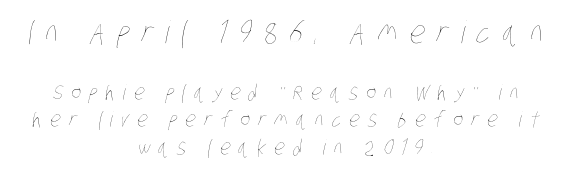
Q: Is the text bold? A: No.
Q: Is the text underlined? A: No.
Q: How is the paragraph aligned? A: Centered.
Q: Is the spacing between letters normal or unusually wide? A: Unusually wide.
Q: Is the spacing between lines tight, normal or loose? A: Normal.
Q: Which block of text is set in a larger size, the first (top) or the second (bottom)? A: The first (top) one.
Q: Width (condensed, normal, or wide)? A: Condensed.
Q: Stroke contrast? A: Low.
Q: x-height? A: Large.
Q: Monospaced? A: No.
